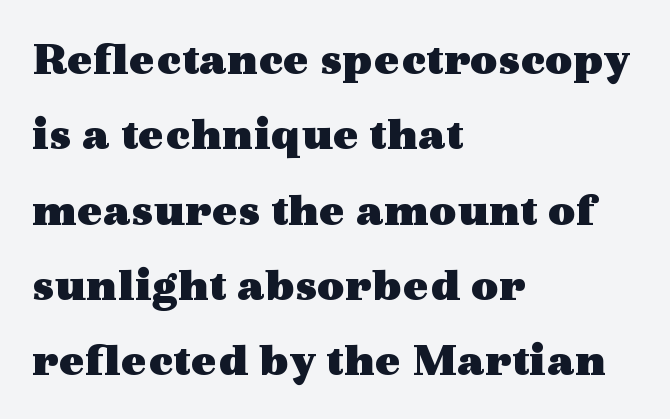
{"serif": "yes", "italic": "no", "bold": "yes", "weight": "heavy", "width": "wide", "x_height": "medium", "monospaced": "no", "underline": "no", "align": "left", "line_spacing": "normal", "line_spacing_ratio": 1.57, "letter_spacing": "normal", "letter_spacing_em": 0.0, "glyph_px": 48}
